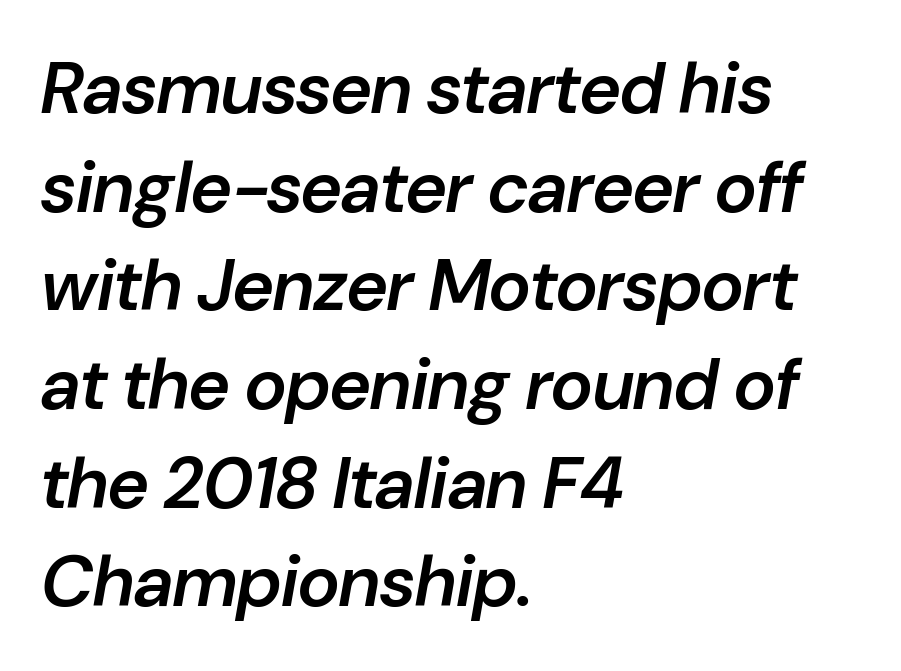
Q: Is the text bold? A: Semi-bold.
Q: Is the text italic (slanted)? A: Yes, it leans right by about 10 degrees.
Q: Is the text underlined? A: No.
Q: How is the paragraph aligned? A: Left-aligned.
Q: Is the spacing between letters normal or unusually wide? A: Normal.
Q: Is the spacing between lines tight, normal or loose? A: Normal.
Q: Width (condensed, normal, or wide)? A: Normal.
Q: Stroke contrast? A: Low.
Q: x-height? A: Medium.
Q: Monospaced? A: No.
